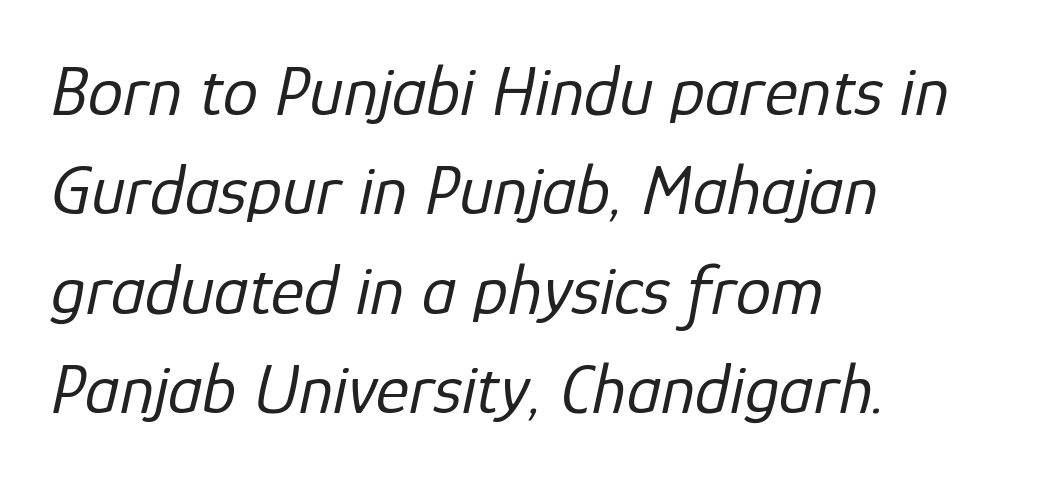
The image shows 71 px regular-weight type, italic (leaning right); set left-aligned, normal line spacing (1.4x), normal letter spacing, not underlined; low stroke contrast and a medium x-height.
